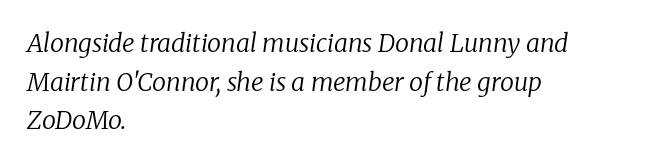
Is there much room between lines? A standard amount, neither cramped nor airy. No letter is thick-stroked: the sample isn't bold. Observe the lean: these are italic letterforms. Decoration check: the copy has no underline. Compared with a centered layout, this one pins lines to the left instead.
